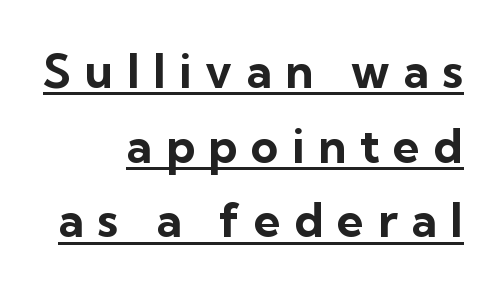
{"serif": "no", "italic": "no", "bold": "yes", "weight": "bold", "width": "normal", "stroke_contrast": "low", "x_height": "medium", "monospaced": "no", "underline": "yes", "align": "right", "line_spacing": "normal", "line_spacing_ratio": 1.59, "letter_spacing": "wide", "letter_spacing_em": 0.29, "glyph_px": 47}
